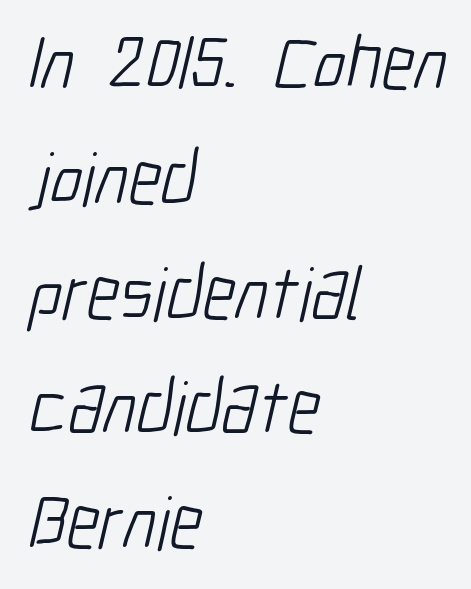
Line spacing here is normal. Note the varied advance widths — an 'i' is clearly narrower than an 'm'. Serifs: no, the terminals of the letterforms are clean. Reading down the block, your eye returns to a fixed left position each line.
